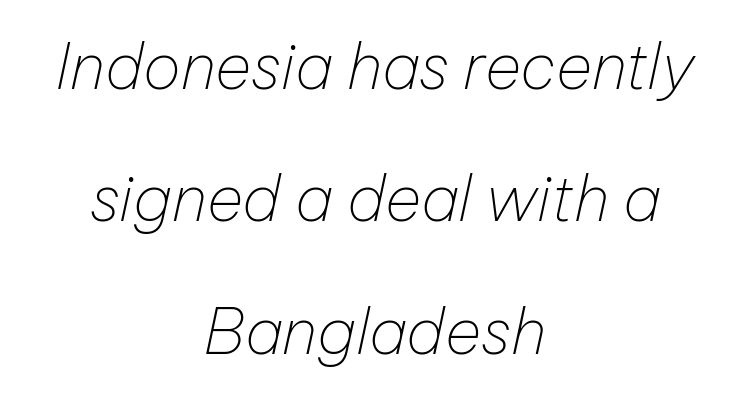
In terms of posture, this sample is oblique. A typesetter would call this proportional, since set widths differ per character. The compositor balanced each line on the midline. The face used here is rendered with its standard letterfit. This is not heavy type; no bold has been used. Clear beneath every line of the passage.
